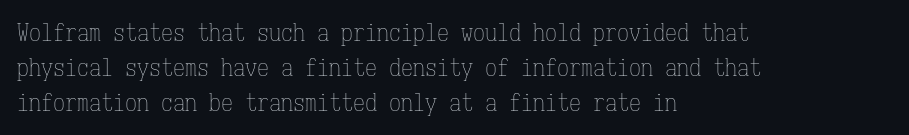
Q: Is the text bold? A: No.
Q: Is the text italic (slanted)? A: No, it is upright.
Q: Is the text underlined? A: No.
Q: How is the paragraph aligned? A: Left-aligned.
Q: Is the spacing between letters normal or unusually wide? A: Normal.
Q: Is the spacing between lines tight, normal or loose? A: Normal.
